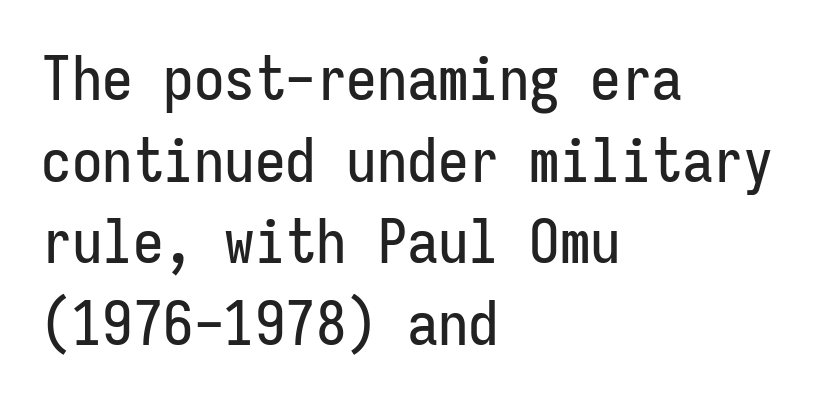
The image shows 61 px condensed sans-serif type, upright, monospaced; set left-aligned, normal line spacing (1.34x), normal letter spacing, not underlined; low stroke contrast and a medium x-height.
